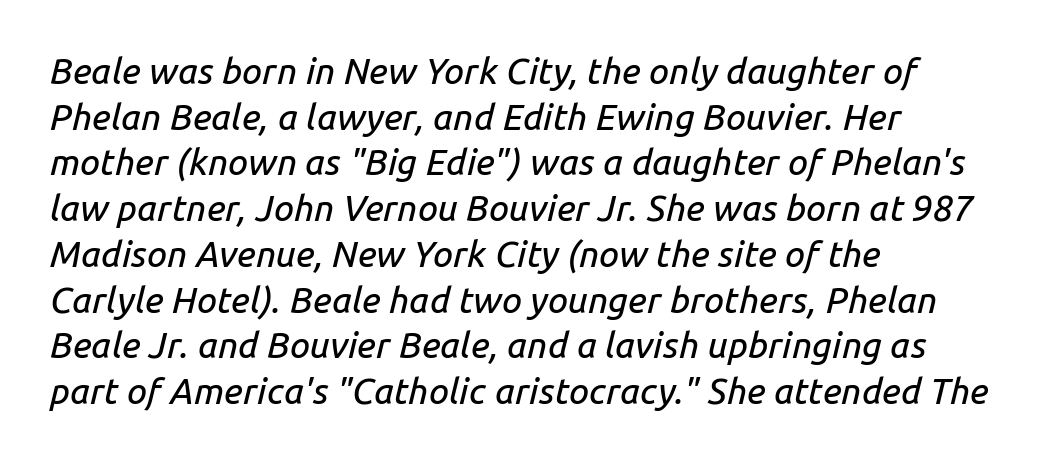
Q: Is the text italic (slanted)? A: Yes, it leans right by about 14 degrees.
Q: Is the text underlined? A: No.
Q: How is the paragraph aligned? A: Left-aligned.
Q: Is the spacing between letters normal or unusually wide? A: Normal.
Q: Is the spacing between lines tight, normal or loose? A: Normal.
Q: Width (condensed, normal, or wide)? A: Normal.
Q: Stroke contrast? A: Low.
Q: x-height? A: Medium.
Q: Monospaced? A: No.
